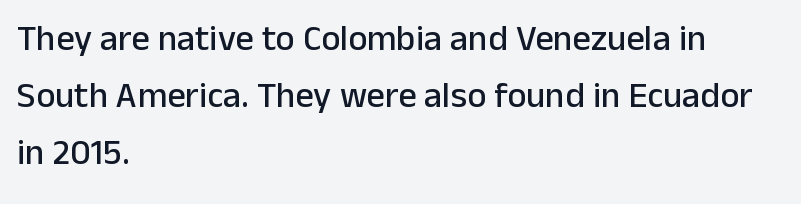
Proportional: the letters do not fall into vertical columns. Is there any slant? The stems are plumb. In terms of letterform style, serifs are entirely absent. Letters rest on an invisible, unmarked baseline. Observe the ordinary spacing: letters are neighbours, not strangers. Caption: multi-line text, flush left, ragged right.
